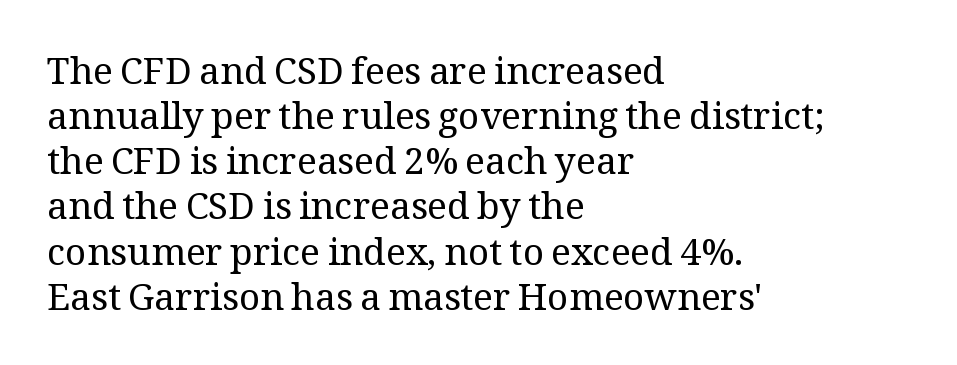
Q: Is the text bold? A: No.
Q: Is the text italic (slanted)? A: No, it is upright.
Q: Is the typeface a serif or a sans-serif typeface? A: Serif.
Q: Is the text underlined? A: No.
Q: How is the paragraph aligned? A: Left-aligned.
Q: Is the spacing between letters normal or unusually wide? A: Normal.
Q: Width (condensed, normal, or wide)? A: Normal.
Q: Stroke contrast? A: Medium.
Q: x-height? A: Medium.
Q: Monospaced? A: No.
